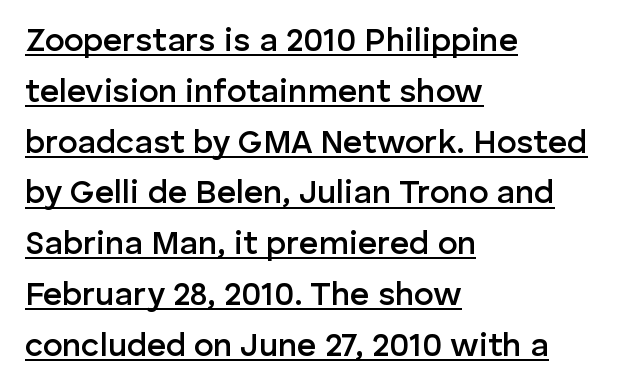
Whoever set this chose a conventional vertical rhythm. I'd call this a sans setting — the letters go barefoot. A semibold gives these letters moderate extra thickness, short of bold. What decoration does the sample have? An underline.
